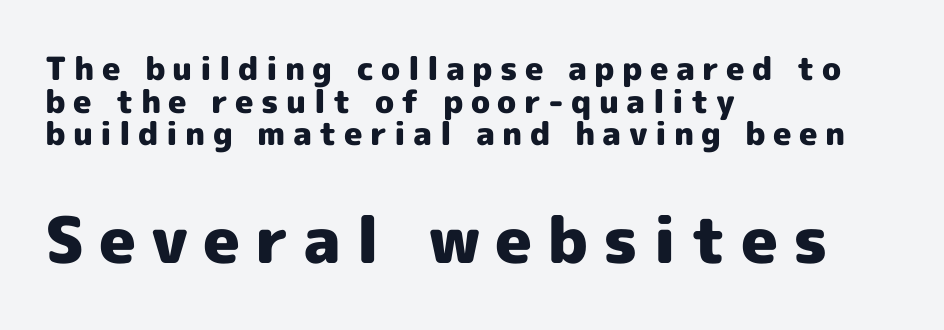
{"serif": "no", "italic": "no", "bold": "yes", "weight": "heavy", "width": "normal", "x_height": "medium", "monospaced": "no", "underline": "no", "align": "left", "line_spacing": "tight", "line_spacing_ratio": 1.02, "letter_spacing": "wide", "letter_spacing_em": 0.23, "larger_block": "second", "size_ratio": 2.0, "glyph_px": 64}
